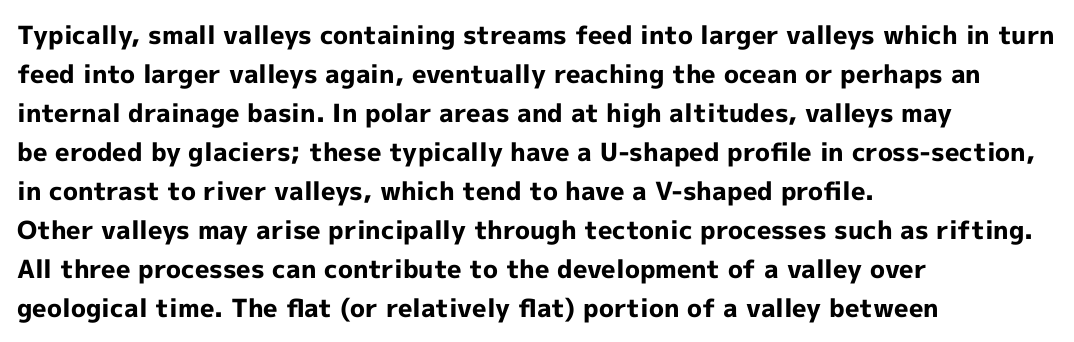
The image shows 25 px bold type, upright; set left-aligned, normal line spacing (1.56x), normal letter spacing, not underlined.
